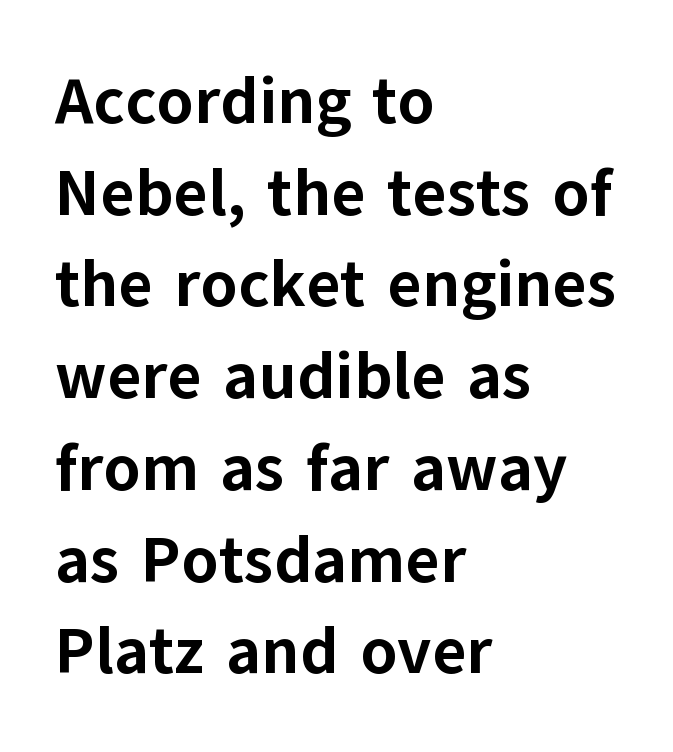
Q: Is the text bold? A: Yes.
Q: Is the text italic (slanted)? A: No, it is upright.
Q: Is the typeface a serif or a sans-serif typeface? A: Sans-serif.
Q: Is the text underlined? A: No.
Q: How is the paragraph aligned? A: Left-aligned.
Q: Is the spacing between letters normal or unusually wide? A: Normal.
Q: Is the spacing between lines tight, normal or loose? A: Normal.
Q: Width (condensed, normal, or wide)? A: Normal.
Q: Stroke contrast? A: Low.
Q: x-height? A: Medium.
Q: Monospaced? A: No.
